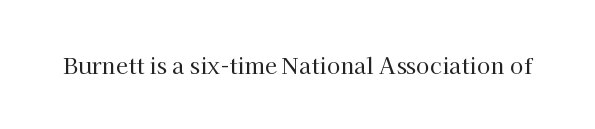
The space directly below the letters is spotless. Quick note: not italic, upright. The line texture is even and compact thanks to regular tracking. These glyphs show unthickened strokes, regular width or finer.
